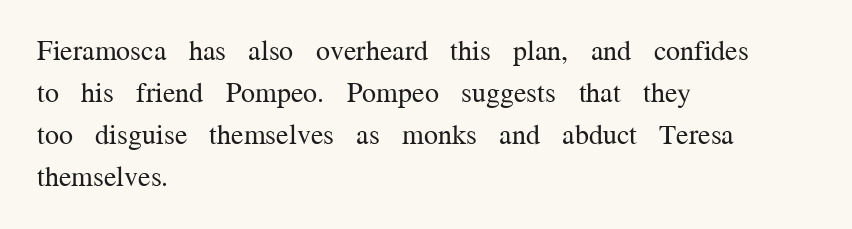
Q: Is the text bold? A: No.
Q: Is the text italic (slanted)? A: No, it is upright.
Q: Is the typeface a serif or a sans-serif typeface? A: Serif.
Q: Is the text underlined? A: No.
Q: How is the paragraph aligned? A: Left-aligned.
Q: Is the spacing between letters normal or unusually wide? A: Normal.
Q: Is the spacing between lines tight, normal or loose? A: Normal.
Q: Width (condensed, normal, or wide)? A: Normal.
Q: Stroke contrast? A: Medium.
Q: x-height? A: Medium.
Q: Monospaced? A: No.
